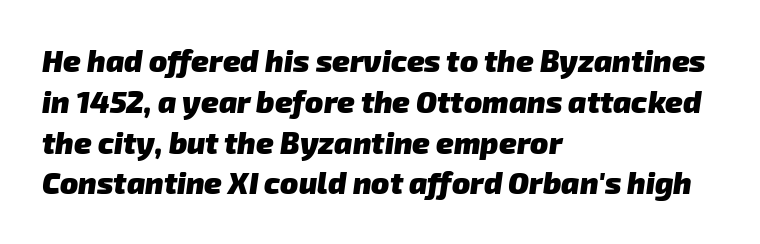
The image shows 30 px heavy sans-serif type; set left-aligned, normal line spacing (1.36x), normal letter spacing, not underlined; low stroke contrast and a medium x-height.
